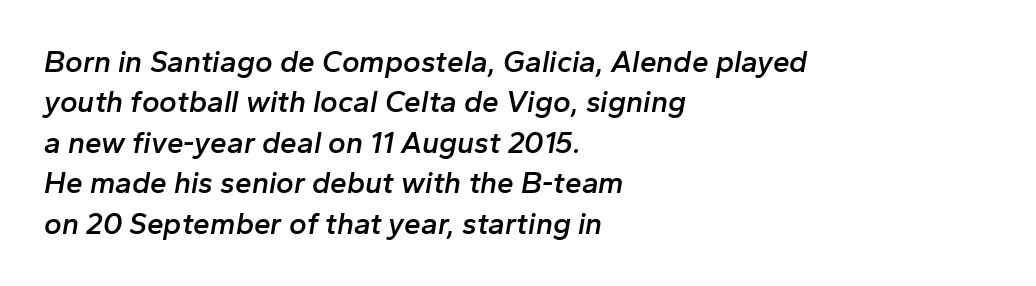
The image shows 30 px semibold type, italic (leaning right); set left-aligned, normal line spacing (1.35x), normal letter spacing, not underlined; low stroke contrast and a medium x-height.
